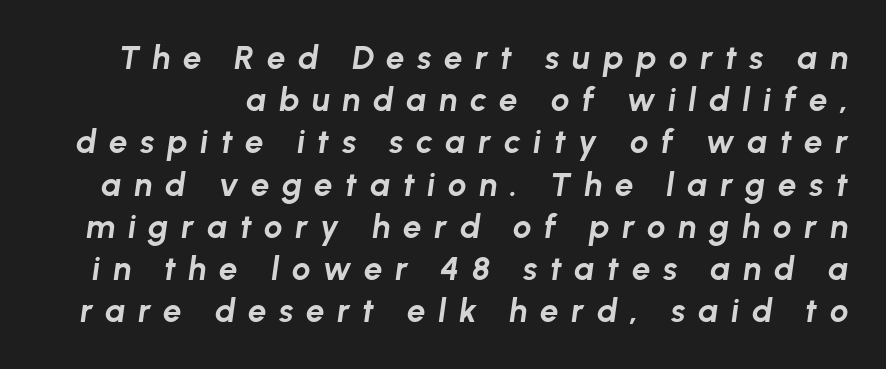
Q: Is the text bold? A: Yes.
Q: Is the text italic (slanted)? A: Yes, it leans right by about 8 degrees.
Q: Is the text underlined? A: No.
Q: Is the spacing between letters normal or unusually wide? A: Unusually wide.
Q: Is the spacing between lines tight, normal or loose? A: Normal.
Q: Width (condensed, normal, or wide)? A: Normal.
Q: Stroke contrast? A: Low.
Q: x-height? A: Medium.
Q: Monospaced? A: No.
